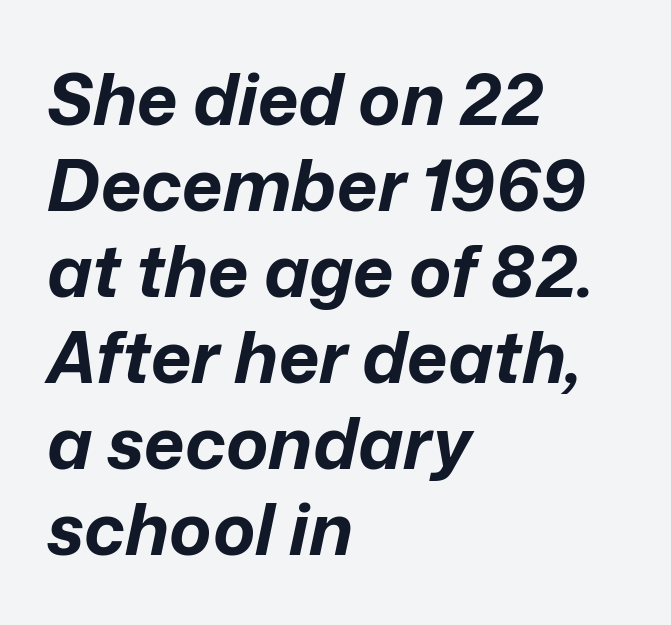
{"italic": "yes", "lean": "right", "slant_degrees": 12, "bold": "yes", "weight": "bold", "width": "normal", "stroke_contrast": "low", "x_height": "medium", "monospaced": "no", "underline": "no", "align": "left", "line_spacing_ratio": 1.21, "letter_spacing": "normal", "letter_spacing_em": 0.0, "glyph_px": 71}
